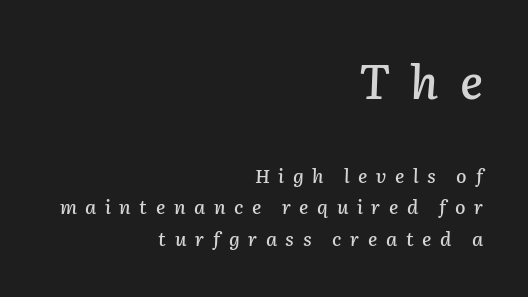
Q: Is the text italic (slanted)? A: Yes, it leans right by about 2 degrees.
Q: Is the text underlined? A: No.
Q: How is the paragraph aligned? A: Right-aligned.
Q: Is the spacing between letters normal or unusually wide? A: Unusually wide.
Q: Is the spacing between lines tight, normal or loose? A: Normal.
Q: Which block of text is set in a larger size, the first (top) or the second (bottom)? A: The first (top) one.
Q: Width (condensed, normal, or wide)? A: Normal.
Q: Stroke contrast? A: Low.
Q: x-height? A: Medium.
Q: Monospaced? A: No.
